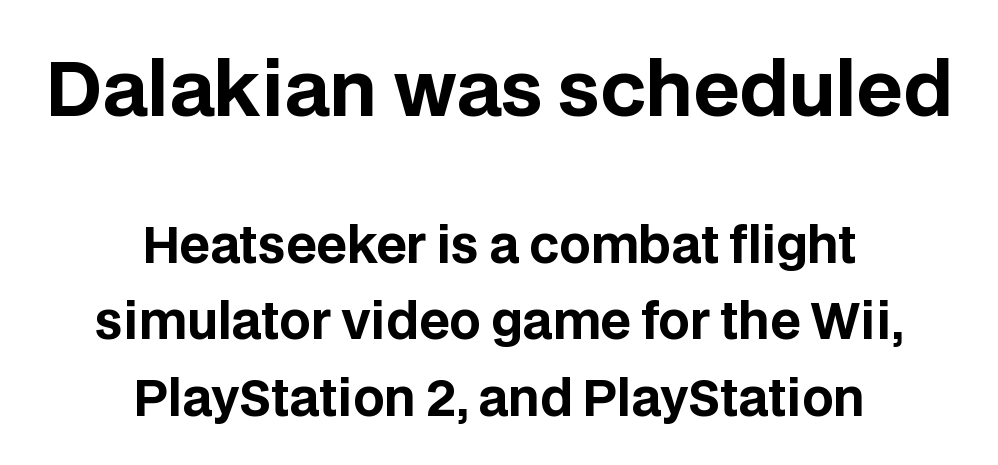
Compared with typical paragraphs, the rows here are spaced about the same. Between these two stacked blocks, the higher one wins on size. Proportional: the letters do not fall into vertical columns. This is roman type, the default non-slanted kind.
